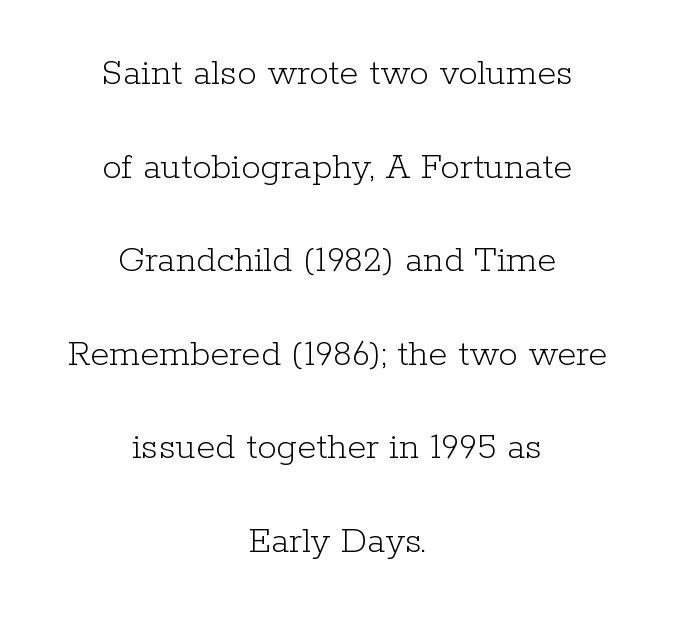
Ordinary non-slanted type is in use. Short and long lines alike share a common midpoint. If you measured baseline to baseline, you'd find a long distance. Observe the serifs anchoring each vertical stroke in this sample. Short note: letters normally spaced. The foot of each line stays bare and open.
